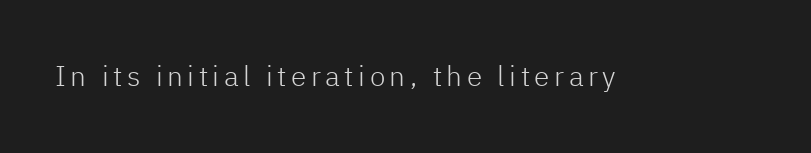
Q: Is the text bold? A: No.
Q: Is the text italic (slanted)? A: No, it is upright.
Q: Is the typeface a serif or a sans-serif typeface? A: Sans-serif.
Q: Is the text underlined? A: No.
Q: Width (condensed, normal, or wide)? A: Normal.
Q: Stroke contrast? A: Low.
Q: x-height? A: Medium.
Q: Monospaced? A: No.
